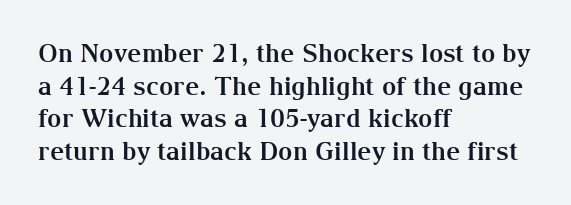
{"italic": "no", "bold": "yes", "underline": "no", "align": "left", "line_spacing": "normal", "line_spacing_ratio": 1.31, "letter_spacing": "normal", "letter_spacing_em": 0.0, "glyph_px": 25}
